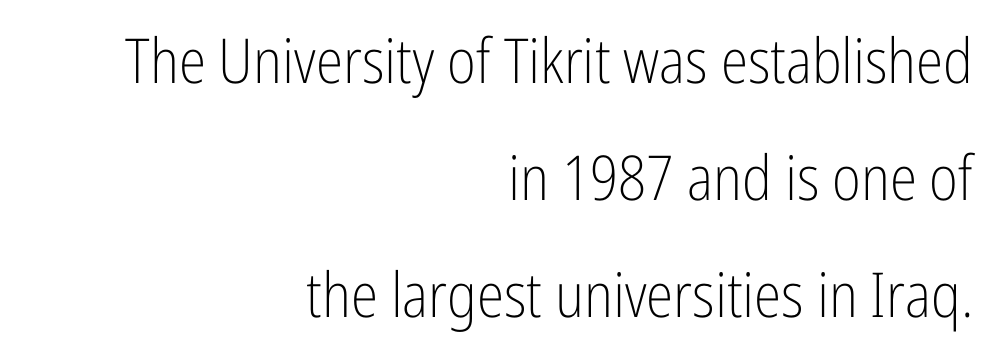
Q: Is the text bold? A: No.
Q: Is the text italic (slanted)? A: No, it is upright.
Q: Is the typeface a serif or a sans-serif typeface? A: Sans-serif.
Q: Is the text underlined? A: No.
Q: How is the paragraph aligned? A: Right-aligned.
Q: Is the spacing between letters normal or unusually wide? A: Normal.
Q: Width (condensed, normal, or wide)? A: Condensed.
Q: Stroke contrast? A: Low.
Q: x-height? A: Medium.
Q: Monospaced? A: No.
